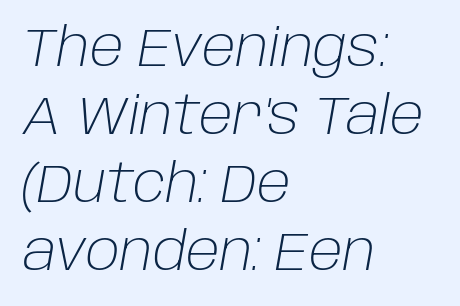
Does the lettering tilt? It does — this is italic. Normally led — the rows are evenly, conventionally spaced. Caption: standard tracking, unaltered. Is this a fixed-width face? No — the glyphs have proportional, varying widths.
